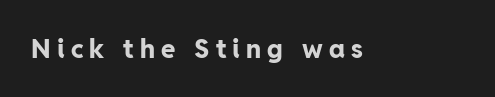
The image shows 26 px bold type, upright; set unusually wide letter spacing (+0.23 em), not underlined.
